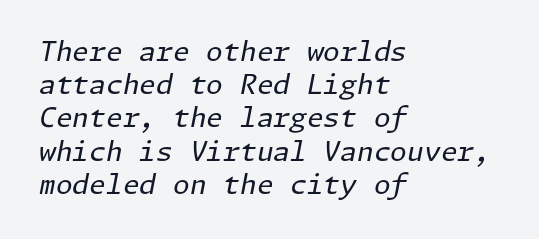
Q: Is the text bold? A: No.
Q: Is the text italic (slanted)? A: Yes, it leans right by about 11 degrees.
Q: Is the text underlined? A: No.
Q: How is the paragraph aligned? A: Left-aligned.
Q: Is the spacing between letters normal or unusually wide? A: Normal.
